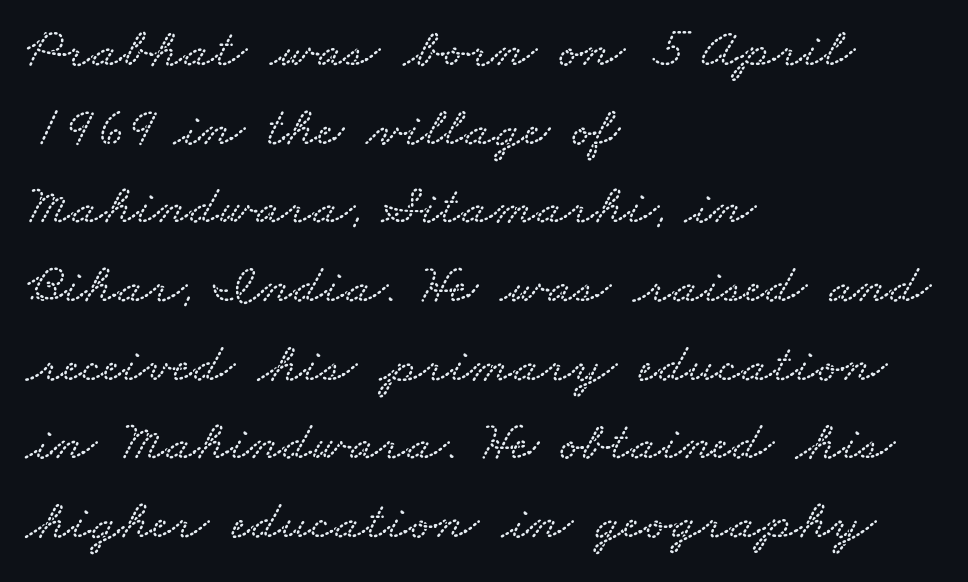
{"width": "wide", "stroke_contrast": "low", "x_height": "small", "monospaced": "no", "underline": "no", "align": "left", "line_spacing": "normal", "line_spacing_ratio": 1.38, "letter_spacing": "normal", "letter_spacing_em": 0.0, "glyph_px": 57}
